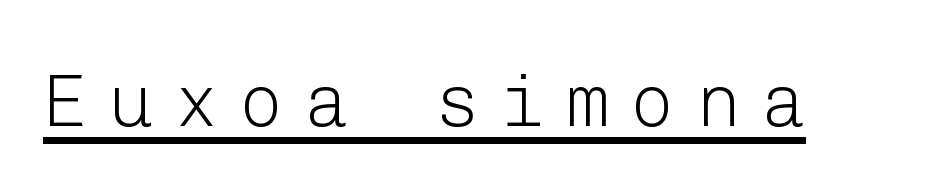
{"serif": "no", "italic": "no", "bold": "no", "weight": "light", "width": "normal", "stroke_contrast": "low", "x_height": "medium", "underline": "yes", "letter_spacing": "wide", "letter_spacing_em": 0.27, "glyph_px": 75}
